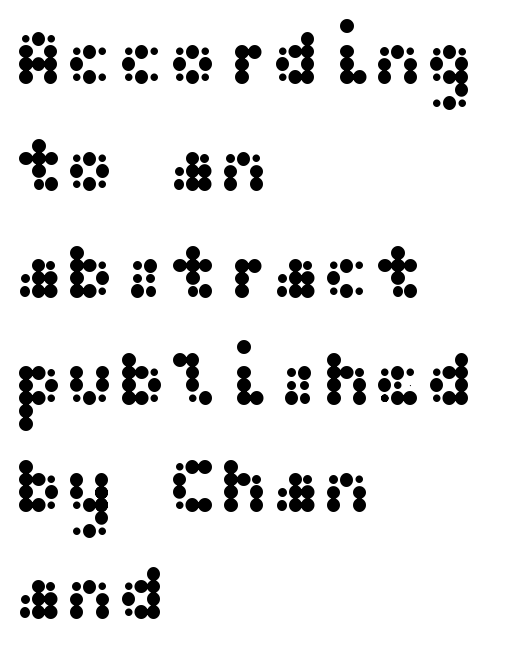
Q: Is the text italic (slanted)? A: No, it is upright.
Q: Is the typeface a serif or a sans-serif typeface? A: Sans-serif.
Q: Is the text underlined? A: No.
Q: How is the paragraph aligned? A: Left-aligned.
Q: Is the spacing between letters normal or unusually wide? A: Normal.
Q: Is the spacing between lines tight, normal or loose? A: Normal.
Q: Width (condensed, normal, or wide)? A: Wide.
Q: Stroke contrast? A: Medium.
Q: x-height? A: Medium.
